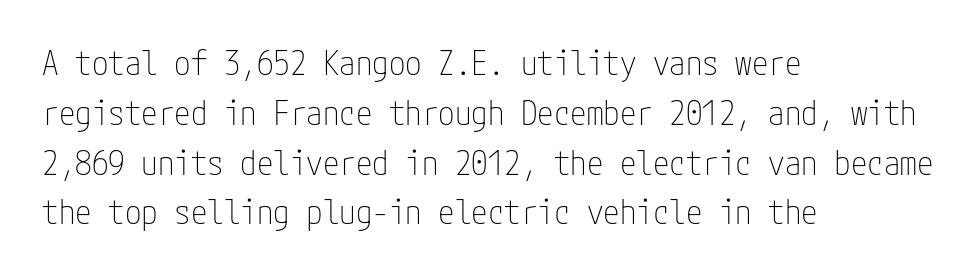
Caption: standard tracking, unaltered. One glance says typical: line gaps are just what's usual. The lines in this sample share a left origin and differ only in where they stop. Descenders hang freely into open space. The specimen reads as upright at a glance.
